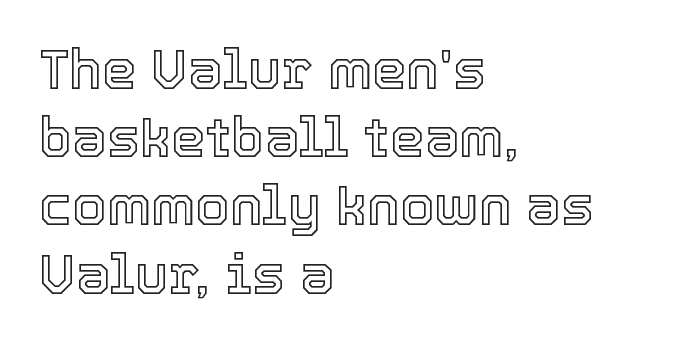
{"italic": "no", "width": "normal", "x_height": "medium", "monospaced": "no", "underline": "no", "align": "left", "line_spacing_ratio": 1.24, "letter_spacing": "normal", "letter_spacing_em": 0.0, "glyph_px": 55}
